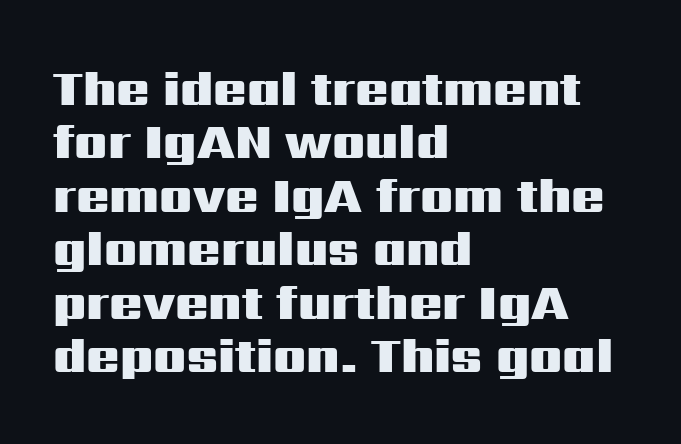
Tightly led — the rows are bunched. This sample has the flowing, uneven cadence of proportional lettering. If you drew a ruler down the left edge, every line would touch it. No italicization has been applied; the sample stays upright. Its strokes are broad and dark, the hallmark of bold type.
